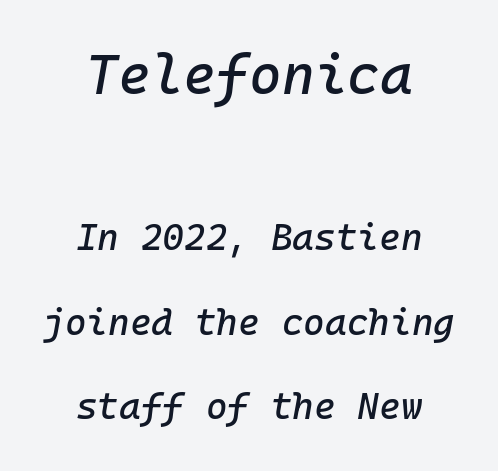
The space between consecutive lines is lavish. The rag falls on both sides of this text block equally. Underline: absent. A typesetter would mark this as italic. Nobody touched the tracking dial on this one.
